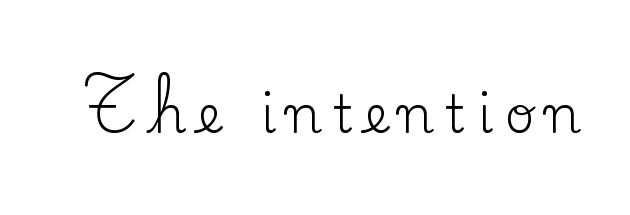
The image shows 52 px regular-weight type, upright; set unusually wide letter spacing (+0.22 em), not underlined; low stroke contrast and a small x-height.
